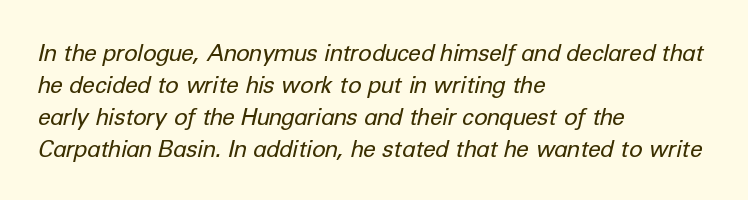
Q: Is the text bold? A: No.
Q: Is the text italic (slanted)? A: Yes, it leans right by about 12 degrees.
Q: Is the text underlined? A: No.
Q: How is the paragraph aligned? A: Left-aligned.
Q: Is the spacing between letters normal or unusually wide? A: Normal.
Q: Is the spacing between lines tight, normal or loose? A: Normal.
